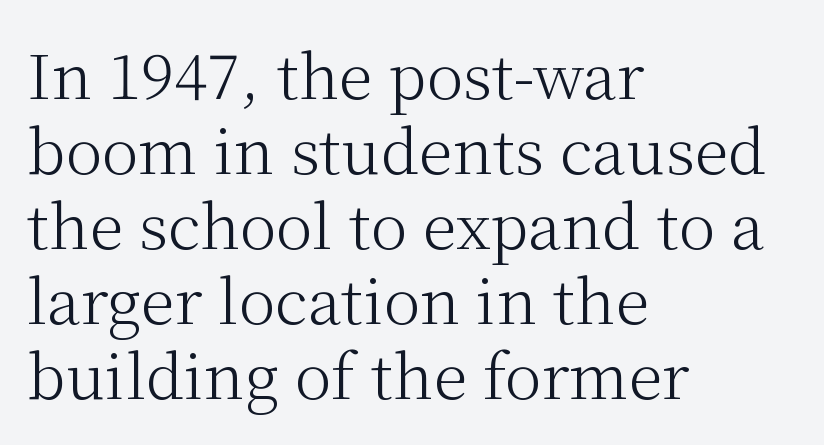
The image shows 62 px light serif type, upright; set left-aligned, line spacing 1.21x, normal letter spacing, not underlined; medium stroke contrast and a medium x-height.
